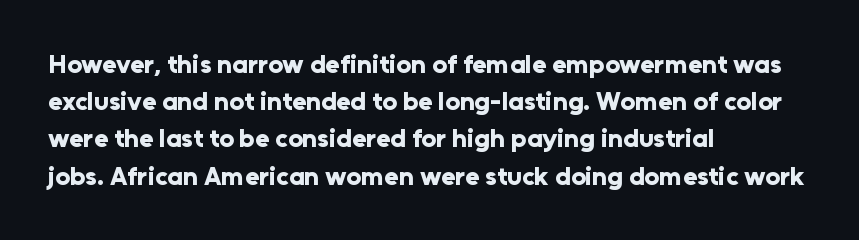
Q: Is the text bold? A: Yes.
Q: Is the text italic (slanted)? A: No, it is upright.
Q: Is the text underlined? A: No.
Q: How is the paragraph aligned? A: Left-aligned.
Q: Is the spacing between letters normal or unusually wide? A: Normal.
Q: Is the spacing between lines tight, normal or loose? A: Normal.
